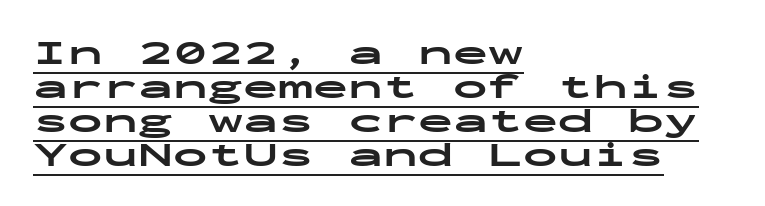
{"serif": "no", "italic": "no", "bold": "yes", "weight": "bold", "width": "wide", "stroke_contrast": "low", "x_height": "medium", "monospaced": "yes", "underline": "yes", "align": "left", "line_spacing": "tight", "line_spacing_ratio": 0.97, "letter_spacing": "normal", "letter_spacing_em": 0.0, "glyph_px": 35}
